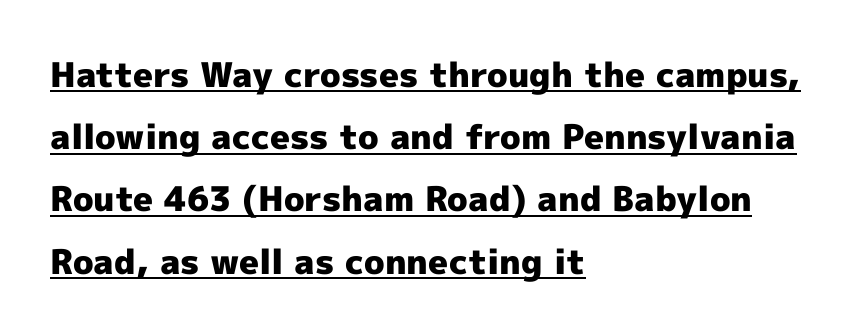
Q: Is the text bold? A: Yes.
Q: Is the text italic (slanted)? A: No, it is upright.
Q: Is the typeface a serif or a sans-serif typeface? A: Sans-serif.
Q: Is the text underlined? A: Yes.
Q: How is the paragraph aligned? A: Left-aligned.
Q: Is the spacing between letters normal or unusually wide? A: Normal.
Q: Width (condensed, normal, or wide)? A: Normal.
Q: x-height? A: Medium.
Q: Monospaced? A: No.
